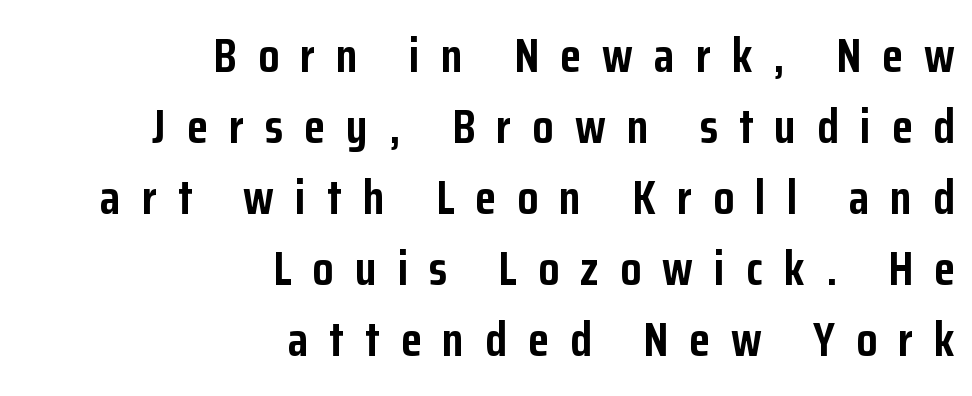
The image shows 48 px semibold, condensed sans-serif type, upright; set right-aligned, normal line spacing (1.48x), unusually wide letter spacing (+0.44 em), not underlined; low stroke contrast and a medium x-height.
